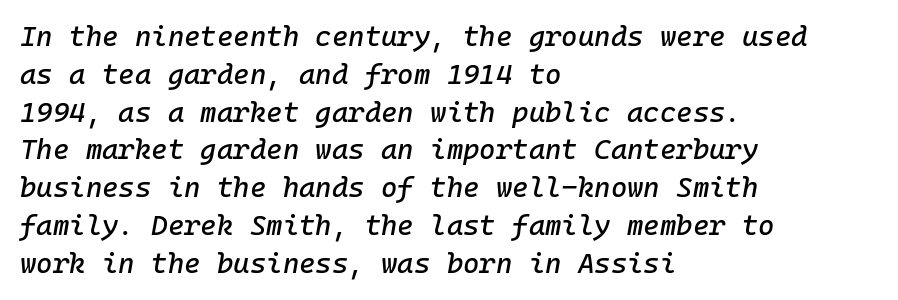
The image shows 28 px text type, italic (leaning right), monospaced; set left-aligned, normal line spacing (1.35x), normal letter spacing, not underlined; low stroke contrast and a medium x-height.
